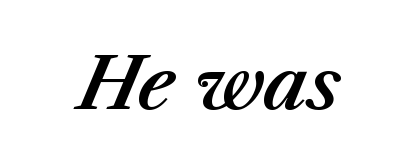
Q: Is the text italic (slanted)? A: Yes, it leans right by about 23 degrees.
Q: Is the text underlined? A: No.
Q: Is the spacing between letters normal or unusually wide? A: Normal.
Q: Width (condensed, normal, or wide)? A: Normal.
Q: Stroke contrast? A: Medium.
Q: x-height? A: Medium.
Q: Monospaced? A: No.
